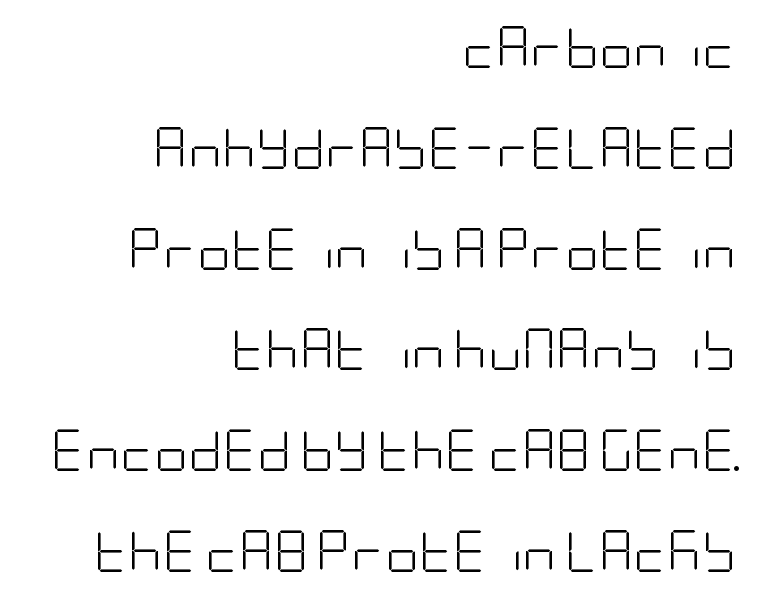
Heaviness? Minimal to ordinary, like unemphasized prose. You could call the tracking neutral — neither tight nor loose. Type style note: lacks serifs. This sample trades compactness for vertical openness between lines.
